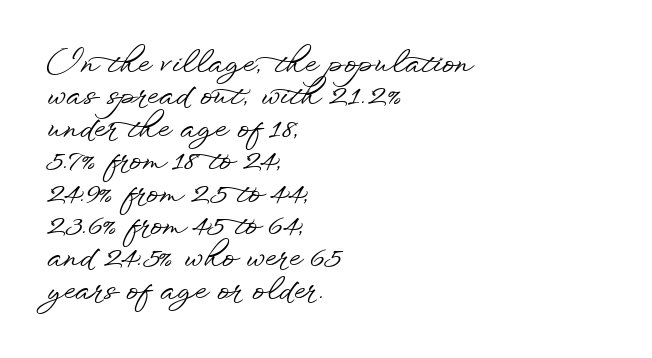
Q: Is the text italic (slanted)? A: Yes.
Q: Is the typeface a serif or a sans-serif typeface? A: Sans-serif.
Q: Is the text underlined? A: No.
Q: How is the paragraph aligned? A: Left-aligned.
Q: Is the spacing between letters normal or unusually wide? A: Normal.
Q: Is the spacing between lines tight, normal or loose? A: Tight.
Q: Width (condensed, normal, or wide)? A: Wide.
Q: Stroke contrast? A: Low.
Q: x-height? A: Small.
Q: Monospaced? A: No.
